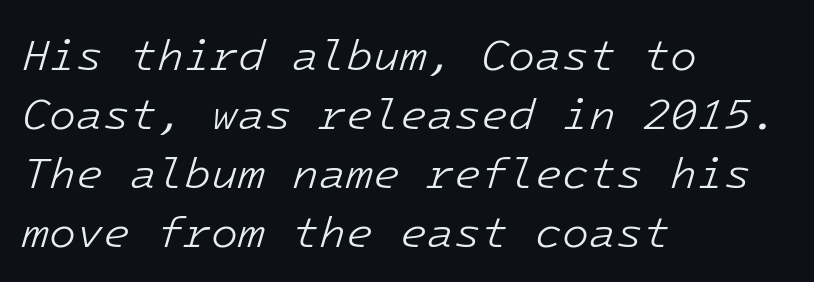
Q: Is the text bold? A: No.
Q: Is the text italic (slanted)? A: Yes, it leans right by about 16 degrees.
Q: Is the text underlined? A: No.
Q: How is the paragraph aligned? A: Left-aligned.
Q: Is the spacing between letters normal or unusually wide? A: Normal.
Q: Is the spacing between lines tight, normal or loose? A: Normal.
Q: Width (condensed, normal, or wide)? A: Normal.
Q: Stroke contrast? A: Low.
Q: x-height? A: Medium.
Q: Monospaced? A: Yes.
